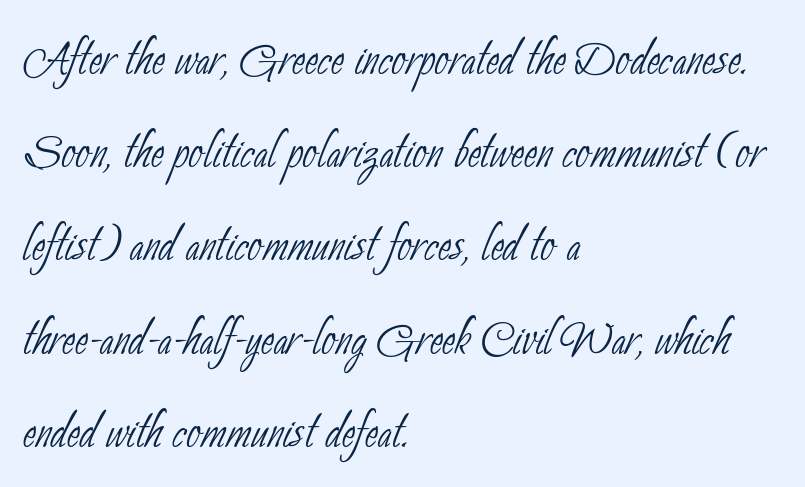
Q: Is the text bold? A: No.
Q: Is the typeface a serif or a sans-serif typeface? A: Sans-serif.
Q: Is the text underlined? A: No.
Q: How is the paragraph aligned? A: Left-aligned.
Q: Is the spacing between letters normal or unusually wide? A: Normal.
Q: Is the spacing between lines tight, normal or loose? A: Normal.
Q: Width (condensed, normal, or wide)? A: Condensed.
Q: Stroke contrast? A: Low.
Q: x-height? A: Small.
Q: Monospaced? A: No.
